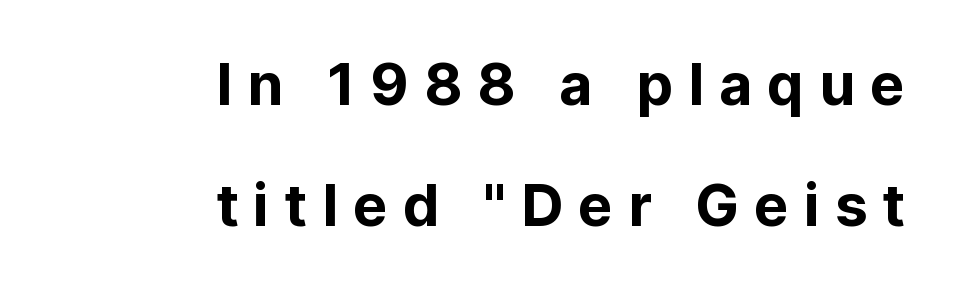
Do the characters align in a grid? No, the font is proportional. The specimen omits any rule beneath the text block's lines. Stroke terminals: plain, sans-serif. A typesetter would mark this as roman, not italic.
